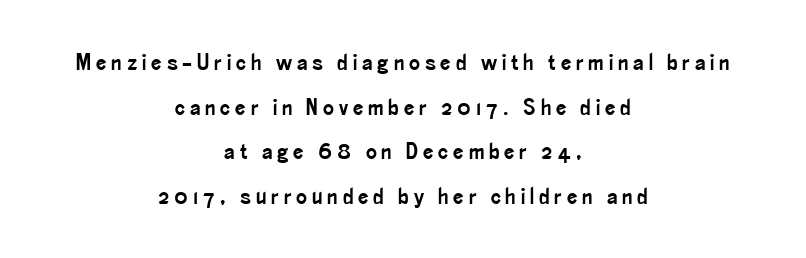
{"italic": "no", "underline": "no", "align": "center", "line_spacing": "loose", "line_spacing_ratio": 1.94, "letter_spacing": "wide", "letter_spacing_em": 0.21, "glyph_px": 23}
